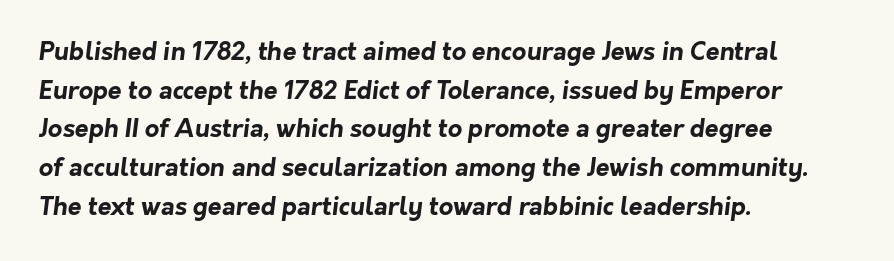
The image shows 25 px bold type; set left-aligned, normal line spacing (1.55x), normal letter spacing, not underlined.
